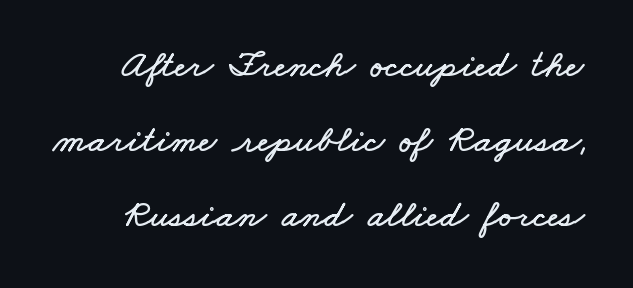
The image shows 39 px wide type; set loose line spacing (1.92x), normal letter spacing, not underlined; low stroke contrast and a small x-height.
